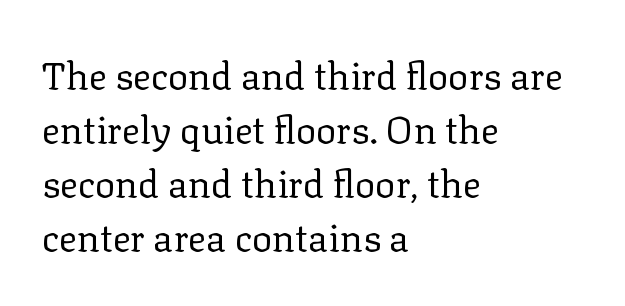
The image shows 38 px regular-weight serif type, upright; set left-aligned, normal line spacing (1.42x), normal letter spacing, not underlined; low stroke contrast and a medium x-height.
